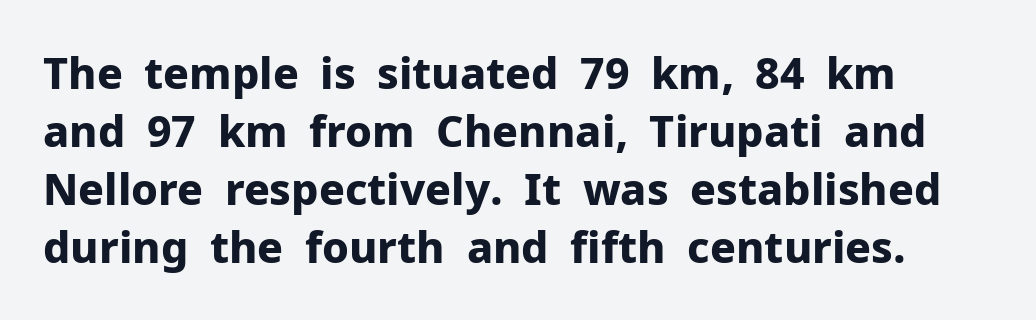
{"serif": "no", "italic": "no", "bold": "yes", "weight": "bold", "width": "normal", "stroke_contrast": "low", "x_height": "medium", "monospaced": "no", "underline": "no", "align": "left", "line_spacing": "normal", "line_spacing_ratio": 1.35, "letter_spacing": "normal", "letter_spacing_em": 0.0, "glyph_px": 43}
